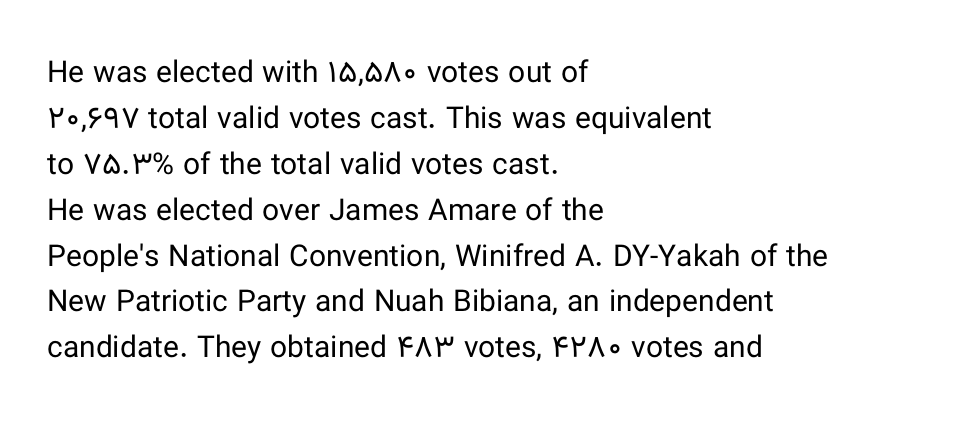
{"serif": "no", "italic": "no", "bold": "no", "weight": "regular", "width": "normal", "stroke_contrast": "low", "x_height": "medium", "monospaced": "no", "underline": "no", "align": "left", "line_spacing": "normal", "line_spacing_ratio": 1.53, "letter_spacing": "normal", "letter_spacing_em": 0.0, "glyph_px": 30}
